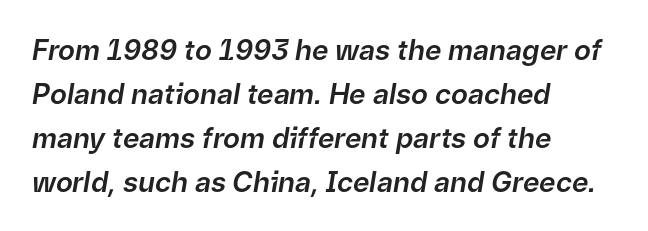
The image shows 28 px text type, italic (leaning right); set left-aligned, normal line spacing (1.57x), normal letter spacing, not underlined; low stroke contrast and a medium x-height.
